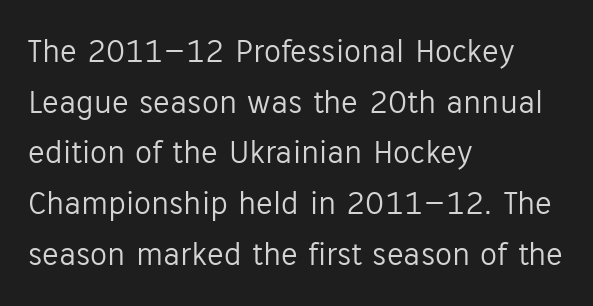
The image shows 34 px light sans-serif type, upright; set left-aligned, normal line spacing (1.49x), normal letter spacing, not underlined; low stroke contrast and a medium x-height.
